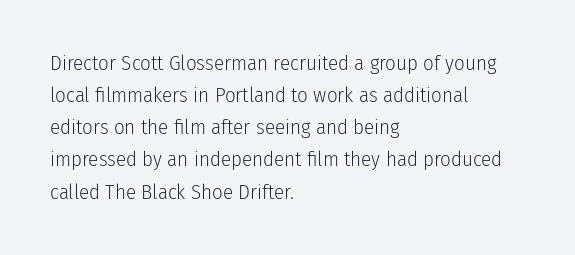
{"italic": "no", "bold": "no", "underline": "no", "align": "left", "line_spacing": "normal", "line_spacing_ratio": 1.53, "letter_spacing": "normal", "letter_spacing_em": 0.0, "glyph_px": 21}
